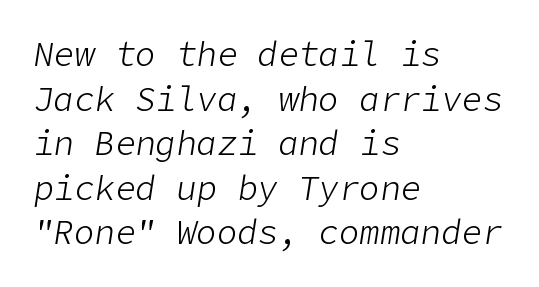
Q: Is the text bold? A: No.
Q: Is the text italic (slanted)? A: Yes, it leans right by about 9 degrees.
Q: Is the text underlined? A: No.
Q: How is the paragraph aligned? A: Left-aligned.
Q: Is the spacing between letters normal or unusually wide? A: Normal.
Q: Is the spacing between lines tight, normal or loose? A: Normal.
Q: Width (condensed, normal, or wide)? A: Normal.
Q: Stroke contrast? A: Low.
Q: x-height? A: Medium.
